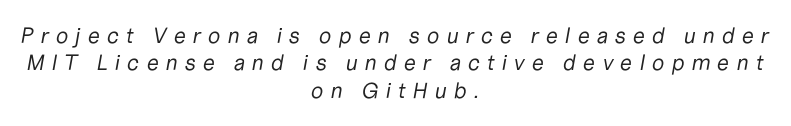
Q: Is the text bold? A: No.
Q: Is the text italic (slanted)? A: Yes, it leans right by about 10 degrees.
Q: Is the text underlined? A: No.
Q: How is the paragraph aligned? A: Centered.
Q: Is the spacing between letters normal or unusually wide? A: Unusually wide.
